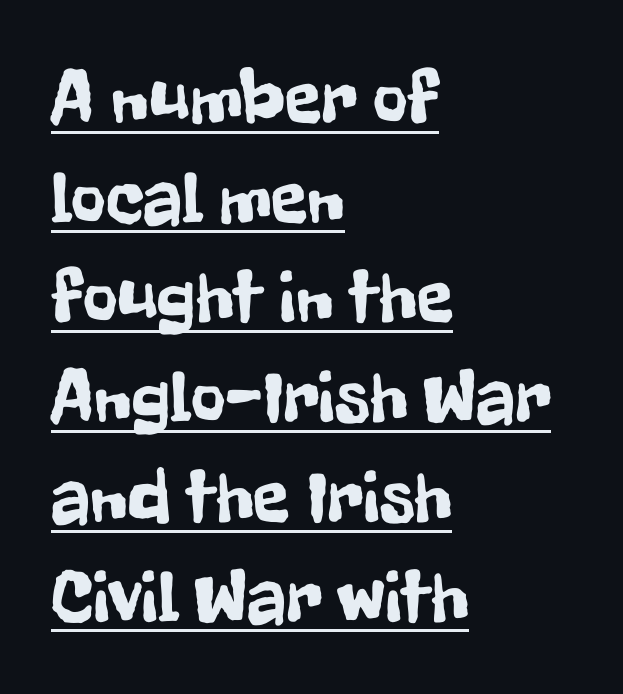
The image shows 75 px condensed sans-serif type, upright; set left-aligned, normal line spacing (1.33x), normal letter spacing, underlined; low stroke contrast and a medium x-height.
